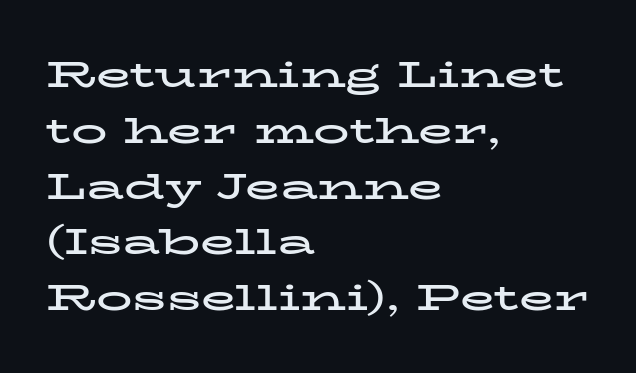
Q: Is the text bold? A: Yes.
Q: Is the text italic (slanted)? A: No, it is upright.
Q: Is the typeface a serif or a sans-serif typeface? A: Serif.
Q: Is the text underlined? A: No.
Q: How is the paragraph aligned? A: Left-aligned.
Q: Is the spacing between letters normal or unusually wide? A: Normal.
Q: Is the spacing between lines tight, normal or loose? A: Normal.
Q: Width (condensed, normal, or wide)? A: Wide.
Q: Stroke contrast? A: Low.
Q: x-height? A: Medium.
Q: Monospaced? A: No.
